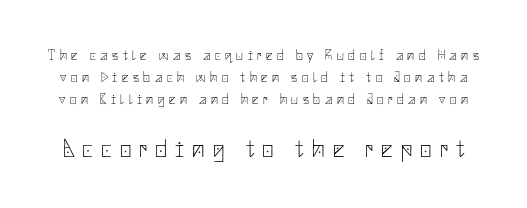
Normally led — the rows are evenly, conventionally spaced. This is roman type, the default non-slanted kind. If you squint, the bottom block still reads clearly — it's the larger of the two. Has an underline been added? It has not. Bold? No — there's no thickening of the strokes. These lines have a slow, spaced-out rhythm from letter to letter.
